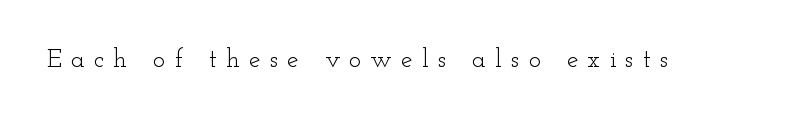
Q: Is the text bold? A: No.
Q: Is the text italic (slanted)? A: No, it is upright.
Q: Is the text underlined? A: No.
Q: Is the spacing between letters normal or unusually wide? A: Unusually wide.
